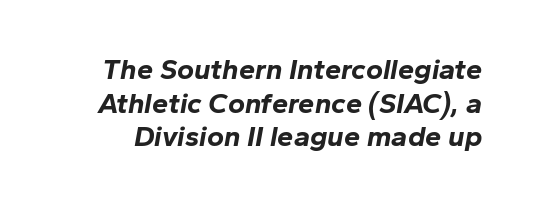
{"italic": "yes", "lean": "right", "slant_degrees": 10, "bold": "yes", "weight": "bold", "width": "normal", "stroke_contrast": "low", "x_height": "medium", "monospaced": "no", "underline": "no", "line_spacing_ratio": 1.16, "letter_spacing": "normal", "letter_spacing_em": 0.0, "glyph_px": 29}
